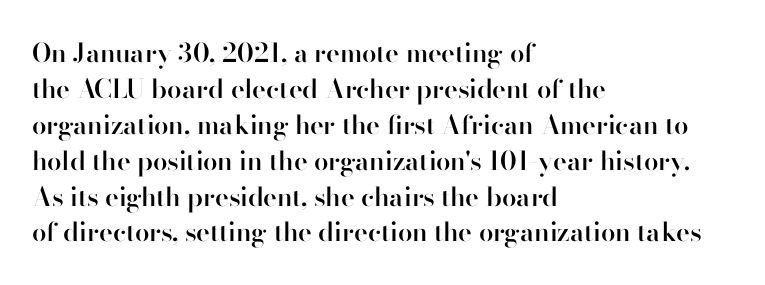
{"italic": "no", "bold": "semi", "underline": "no", "align": "left", "line_spacing": "normal", "line_spacing_ratio": 1.38, "letter_spacing": "normal", "letter_spacing_em": 0.0, "glyph_px": 26}
